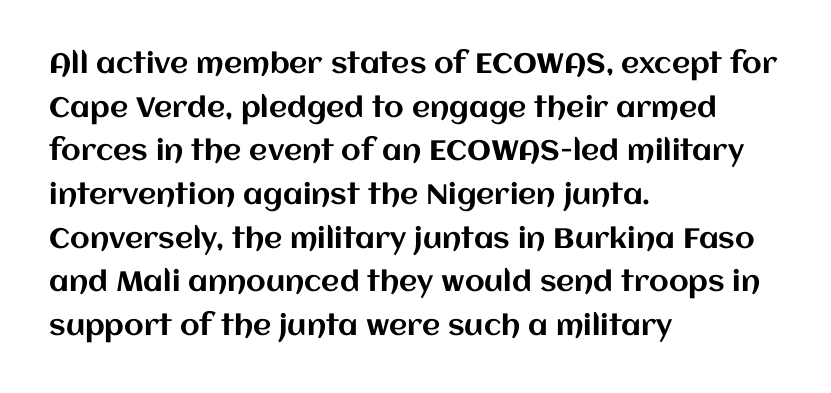
The image shows 28 px text type, upright; set left-aligned, normal line spacing (1.56x), normal letter spacing, not underlined; medium stroke contrast and a large x-height.
